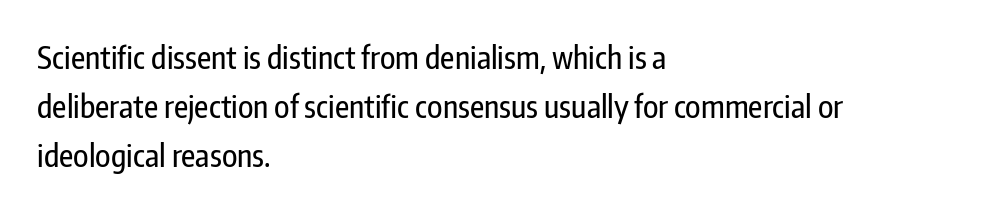
Q: Is the text italic (slanted)? A: No, it is upright.
Q: Is the typeface a serif or a sans-serif typeface? A: Sans-serif.
Q: Is the text underlined? A: No.
Q: How is the paragraph aligned? A: Left-aligned.
Q: Is the spacing between letters normal or unusually wide? A: Normal.
Q: Is the spacing between lines tight, normal or loose? A: Normal.
Q: Width (condensed, normal, or wide)? A: Condensed.
Q: Stroke contrast? A: Low.
Q: x-height? A: Medium.
Q: Monospaced? A: No.
